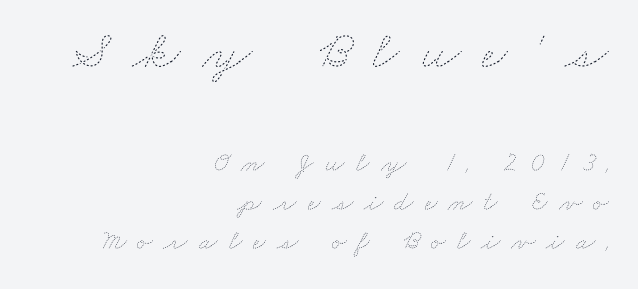
You could not count columns in this text — the font is proportionally spaced. Does extra space separate the letters? Yes, quite a lot of it. Weight: in the light-to-regular range. The space between consecutive lines is moderate. Has an underline been added? It has not. The rendering shrinks the type as you move from the upper chunk to the lower.
